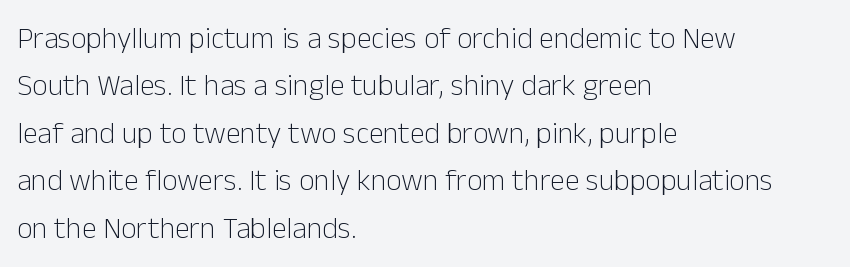
Q: Is the text bold? A: No.
Q: Is the text italic (slanted)? A: No, it is upright.
Q: Is the typeface a serif or a sans-serif typeface? A: Sans-serif.
Q: Is the text underlined? A: No.
Q: How is the paragraph aligned? A: Left-aligned.
Q: Is the spacing between letters normal or unusually wide? A: Normal.
Q: Is the spacing between lines tight, normal or loose? A: Normal.
Q: Width (condensed, normal, or wide)? A: Normal.
Q: Stroke contrast? A: Low.
Q: x-height? A: Medium.
Q: Monospaced? A: No.
